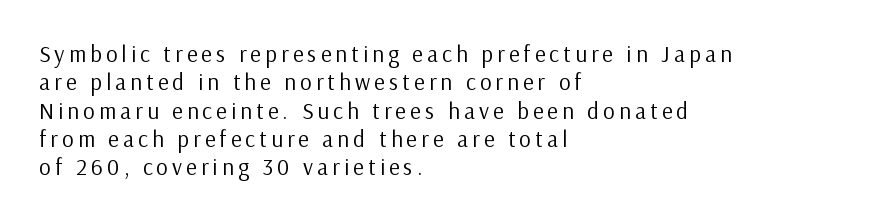
Left-aligned paragraph, ragged on the right. Ordinary non-slanted type is in use. The foot of each line stays bare and open. Each stroke keeps to a modest, everyday thickness or less.
